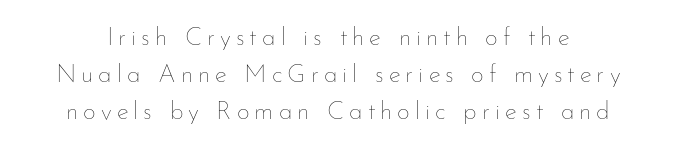
{"italic": "no", "bold": "no", "underline": "no", "line_spacing": "normal", "line_spacing_ratio": 1.48, "letter_spacing": "wide", "letter_spacing_em": 0.2, "glyph_px": 25}
